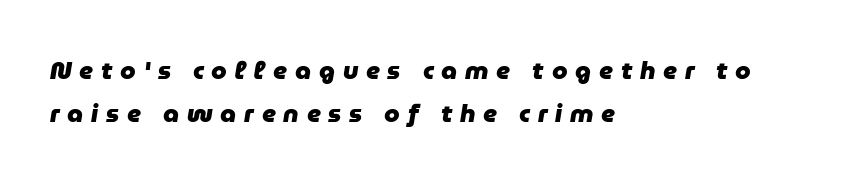
This sample is left-justified, so line endings fall wherever the words run out. Set as a true bold cut, around the 700 mark. Observe the wide spacing: letters keep a clear distance from each other. The space directly below the letters is spotless.
